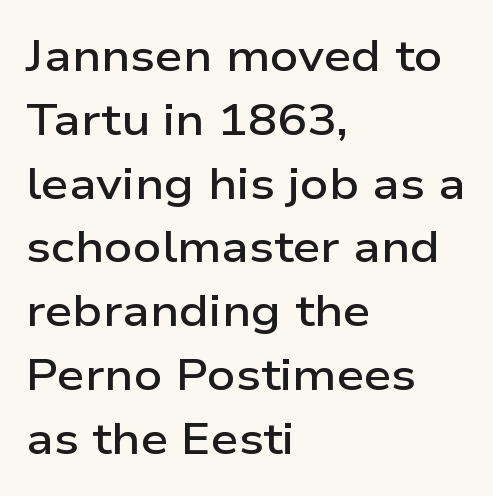
{"serif": "no", "italic": "no", "bold": "semi", "weight": "semibold", "width": "wide", "stroke_contrast": "low", "x_height": "medium", "monospaced": "no", "underline": "no", "align": "left", "line_spacing": "normal", "line_spacing_ratio": 1.45, "letter_spacing": "normal", "letter_spacing_em": 0.0, "glyph_px": 44}
